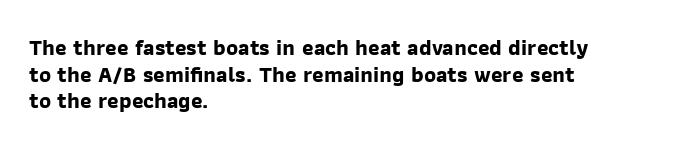
The letterforms sit shoulder to shoulder at normal distance. Bare-footed words on every line. The letters are bold, with thick, heavy strokes. Horizontal alignment here is leftward, the default for most running prose.
